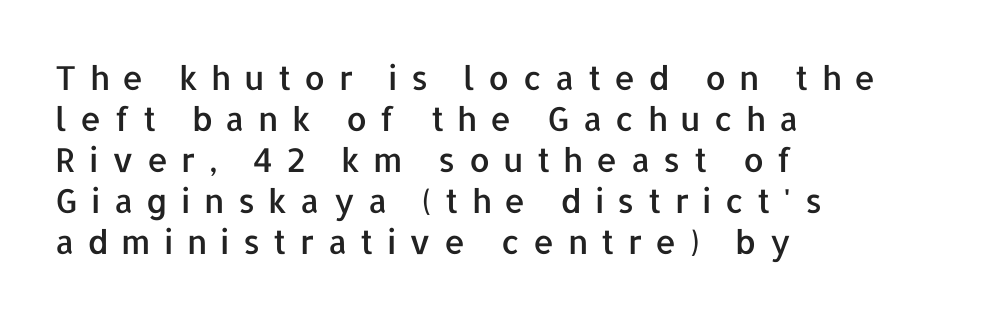
A typesetter would call this heavily tracked-out type. The type sits square on the baseline with zero lean. Only glyphs here, with clear space below each row. Note: no serifs on the glyphs.
